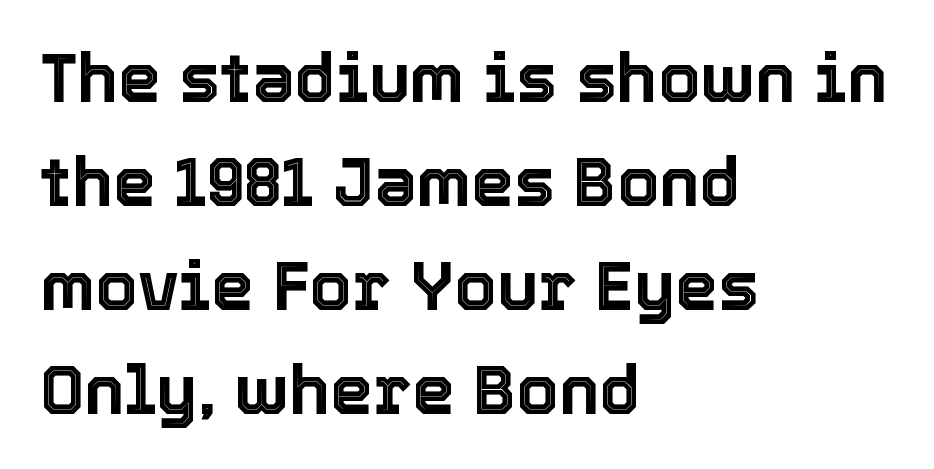
Q: Is the text italic (slanted)? A: No, it is upright.
Q: Is the text underlined? A: No.
Q: How is the paragraph aligned? A: Left-aligned.
Q: Is the spacing between letters normal or unusually wide? A: Normal.
Q: Is the spacing between lines tight, normal or loose? A: Normal.
Q: Width (condensed, normal, or wide)? A: Normal.
Q: x-height? A: Medium.
Q: Monospaced? A: No.
